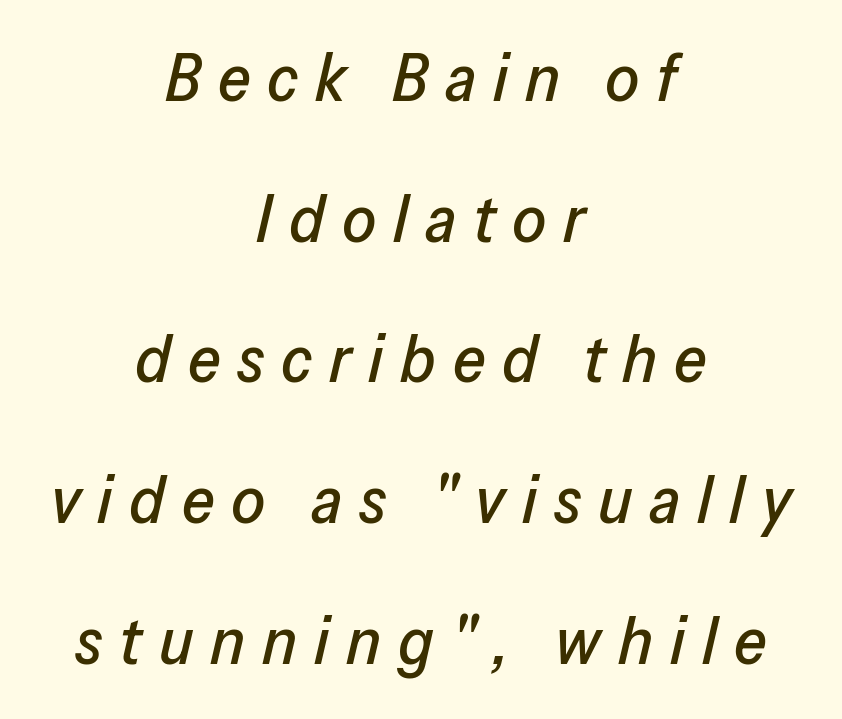
Rule under the text: the space is simply empty. Style check: oblique. Character widths vary here, with narrow letters taking less room than wide ones. Students, observe: this is what heavily led, spacious text looks like. The whitespace from short lines is split evenly between both sides.
